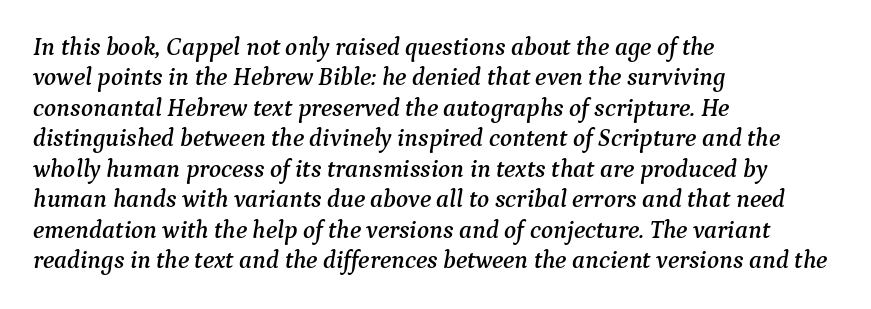
Q: Is the text italic (slanted)? A: Yes, it leans right by about 9 degrees.
Q: Is the text underlined? A: No.
Q: How is the paragraph aligned? A: Left-aligned.
Q: Is the spacing between letters normal or unusually wide? A: Normal.
